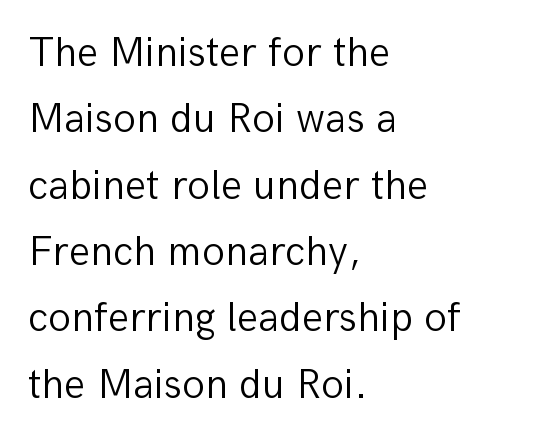
Q: Is the text bold? A: No.
Q: Is the text italic (slanted)? A: No, it is upright.
Q: Is the typeface a serif or a sans-serif typeface? A: Sans-serif.
Q: Is the text underlined? A: No.
Q: How is the paragraph aligned? A: Left-aligned.
Q: Is the spacing between letters normal or unusually wide? A: Normal.
Q: Is the spacing between lines tight, normal or loose? A: Normal.
Q: Width (condensed, normal, or wide)? A: Normal.
Q: Stroke contrast? A: Low.
Q: x-height? A: Medium.
Q: Monospaced? A: No.
